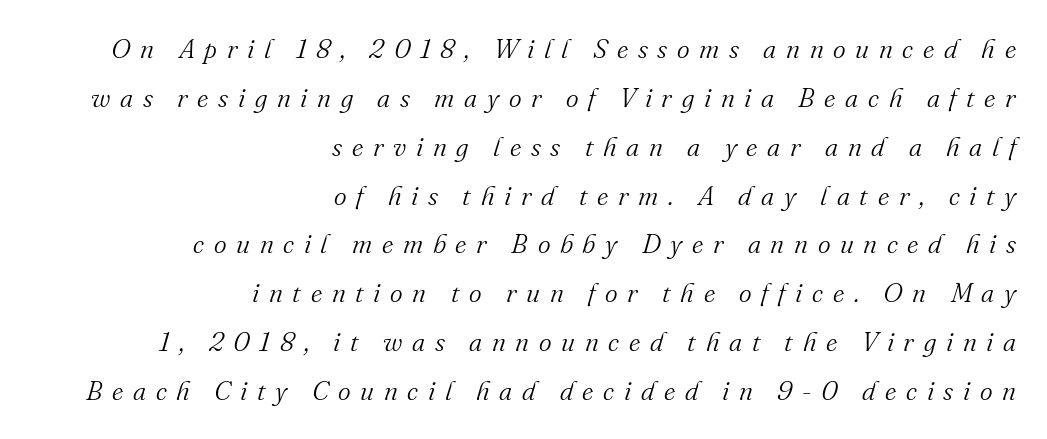
Substantial extra tracking has been applied to these lines. The lines are quadded right. Designer's note — italics engaged. These glyphs show unthickened strokes, regular width or finer. Descenders are the only things crossing below the line.
